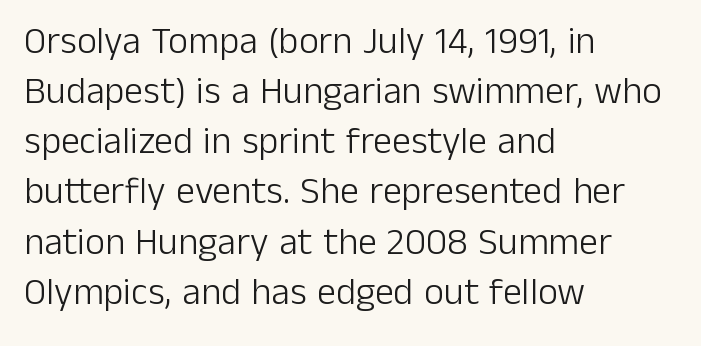
Q: Is the text bold? A: No.
Q: Is the text italic (slanted)? A: No, it is upright.
Q: Is the typeface a serif or a sans-serif typeface? A: Sans-serif.
Q: Is the text underlined? A: No.
Q: How is the paragraph aligned? A: Left-aligned.
Q: Is the spacing between letters normal or unusually wide? A: Normal.
Q: Is the spacing between lines tight, normal or loose? A: Normal.
Q: Width (condensed, normal, or wide)? A: Normal.
Q: Stroke contrast? A: Low.
Q: x-height? A: Medium.
Q: Monospaced? A: No.
